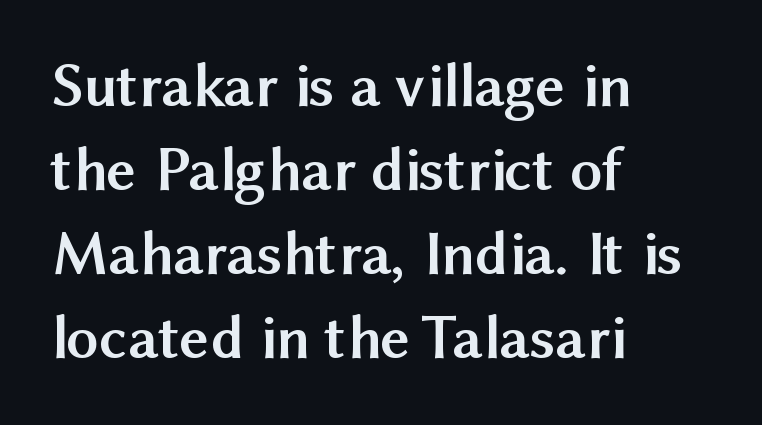
{"serif": "no", "italic": "no", "bold": "yes", "weight": "semibold", "width": "normal", "stroke_contrast": "medium", "x_height": "medium", "monospaced": "no", "underline": "no", "align": "left", "line_spacing": "normal", "line_spacing_ratio": 1.31, "letter_spacing": "normal", "letter_spacing_em": 0.0, "glyph_px": 64}
